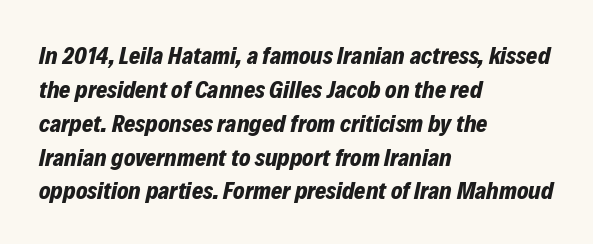
The image shows 24 px bold type, italic (leaning right); set left-aligned, normal line spacing (1.41x), normal letter spacing, not underlined.
